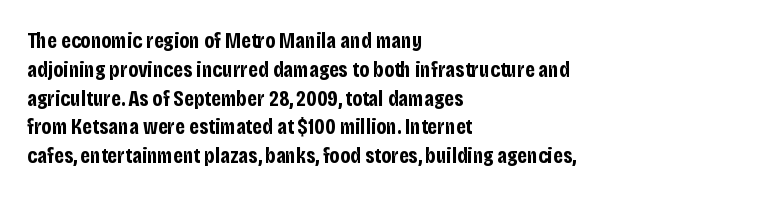
The image shows 22 px bold type, upright; set left-aligned, normal line spacing (1.31x), normal letter spacing, not underlined.
